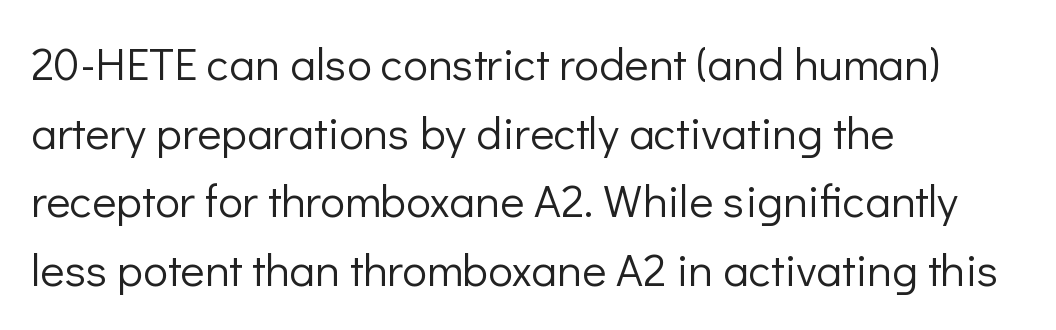
The image shows 46 px light sans-serif type, upright; set left-aligned, normal line spacing (1.49x), normal letter spacing, not underlined; low stroke contrast and a medium x-height.
